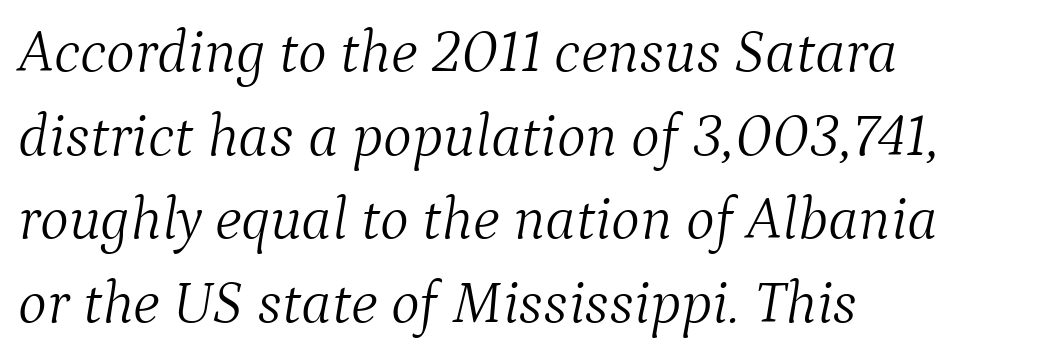
The image shows 61 px light serif type, italic (leaning right); set left-aligned, normal line spacing (1.37x), normal letter spacing, not underlined; medium stroke contrast and a medium x-height.
